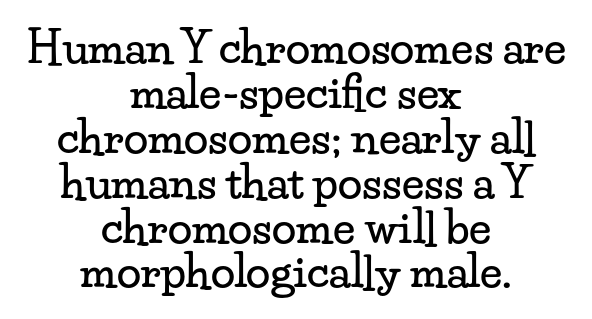
{"serif": "yes", "italic": "no", "width": "wide", "stroke_contrast": "low", "x_height": "small", "monospaced": "no", "underline": "no", "align": "center", "line_spacing": "tight", "line_spacing_ratio": 1.02, "letter_spacing": "normal", "letter_spacing_em": 0.0, "glyph_px": 44}
